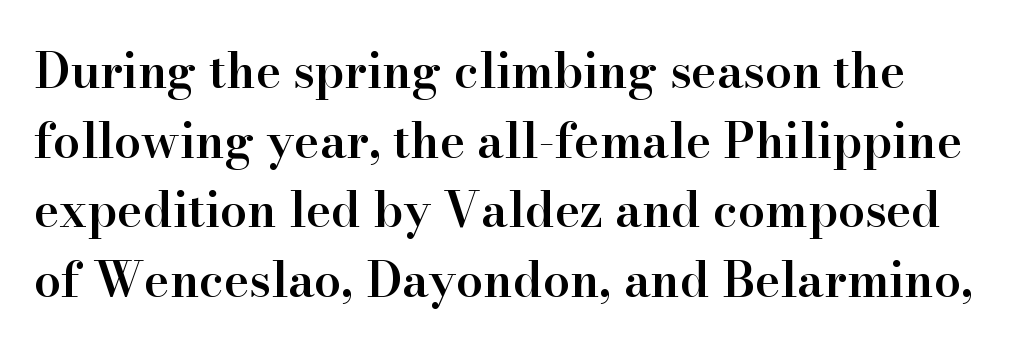
The image shows 48 px semibold serif type, upright; set normal line spacing (1.45x), normal letter spacing, not underlined; high stroke contrast and a small x-height.
